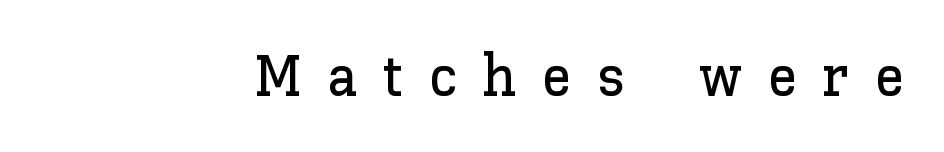
{"italic": "no", "width": "normal", "stroke_contrast": "low", "x_height": "medium", "monospaced": "no", "underline": "no", "letter_spacing": "wide", "letter_spacing_em": 0.44, "glyph_px": 59}
